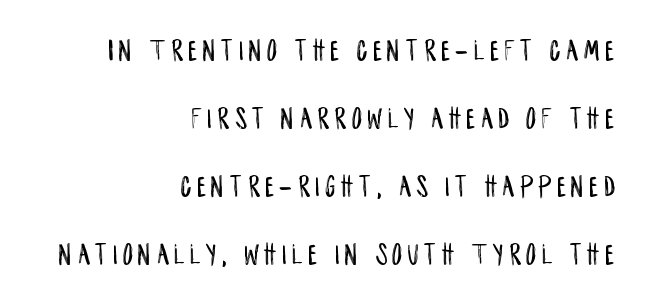
Q: Is the text italic (slanted)? A: No, it is upright.
Q: Is the typeface a serif or a sans-serif typeface? A: Sans-serif.
Q: Is the text underlined? A: No.
Q: How is the paragraph aligned? A: Right-aligned.
Q: Is the spacing between lines tight, normal or loose? A: Loose.
Q: Width (condensed, normal, or wide)? A: Condensed.
Q: Stroke contrast? A: Low.
Q: x-height? A: Large.
Q: Monospaced? A: No.
